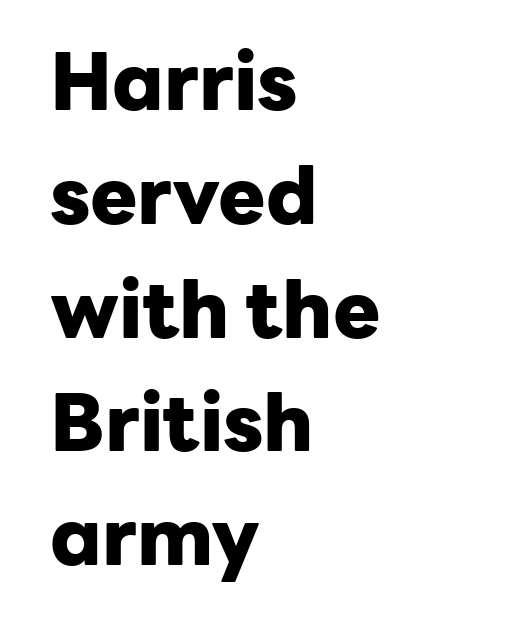
The rendering shows plain stroke endings on the letterforms — a sans-serif design. Layout note: lines flush left. Italic: no, the glyphs are upright roman. Compared with an ordinary text face, these strokes are far heavier — a full bold. Spacing verdict: proportional, widths tailored to each character. You could call the tracking neutral — neither tight nor loose.
